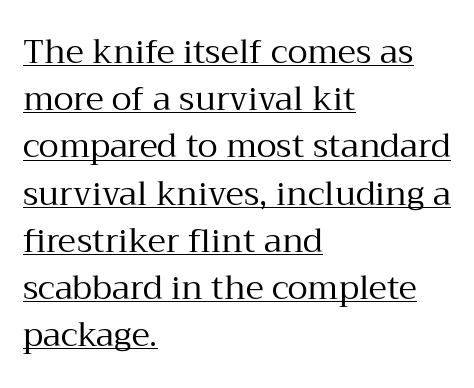
The image shows 33 px regular-weight serif type, upright; set left-aligned, normal line spacing (1.43x), normal letter spacing, underlined; medium stroke contrast and a medium x-height.
